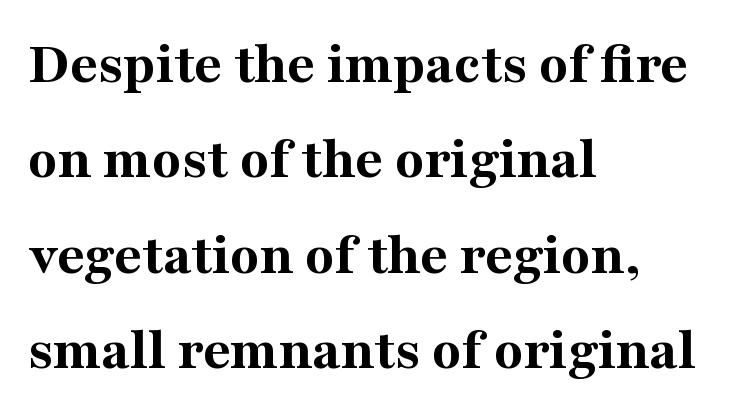
{"serif": "yes", "italic": "no", "bold": "yes", "weight": "bold", "width": "normal", "stroke_contrast": "medium", "x_height": "medium", "monospaced": "no", "underline": "no", "align": "left", "line_spacing": "normal", "line_spacing_ratio": 1.59, "letter_spacing": "normal", "letter_spacing_em": 0.0, "glyph_px": 60}
